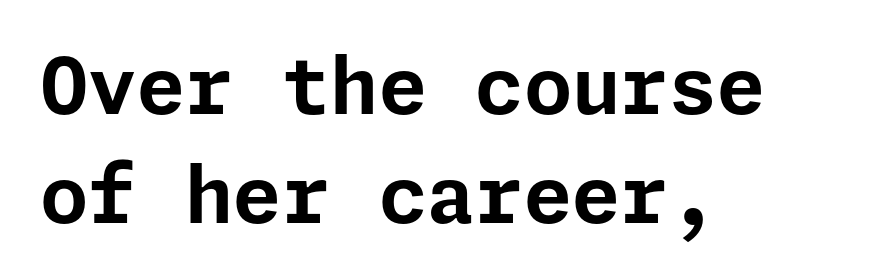
Q: Is the text bold? A: Yes.
Q: Is the text italic (slanted)? A: No, it is upright.
Q: Is the typeface a serif or a sans-serif typeface? A: Sans-serif.
Q: Is the text underlined? A: No.
Q: How is the paragraph aligned? A: Left-aligned.
Q: Is the spacing between letters normal or unusually wide? A: Normal.
Q: Is the spacing between lines tight, normal or loose? A: Normal.
Q: Width (condensed, normal, or wide)? A: Normal.
Q: Stroke contrast? A: Low.
Q: x-height? A: Medium.
